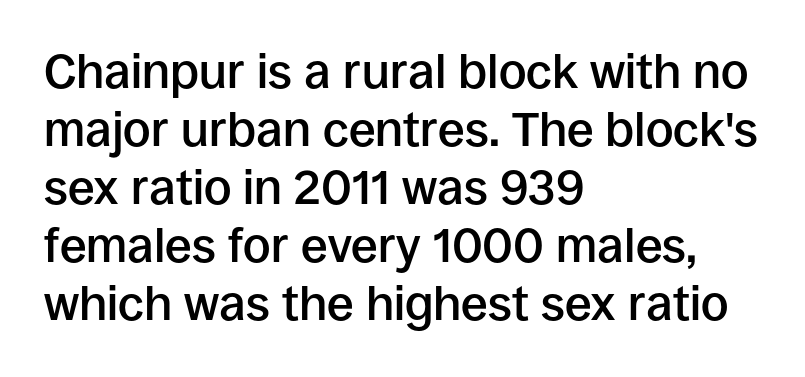
{"serif": "no", "italic": "no", "bold": "semi", "weight": "semibold", "width": "normal", "stroke_contrast": "low", "x_height": "large", "monospaced": "no", "underline": "no", "align": "left", "line_spacing_ratio": 1.21, "letter_spacing": "normal", "letter_spacing_em": 0.0, "glyph_px": 48}
